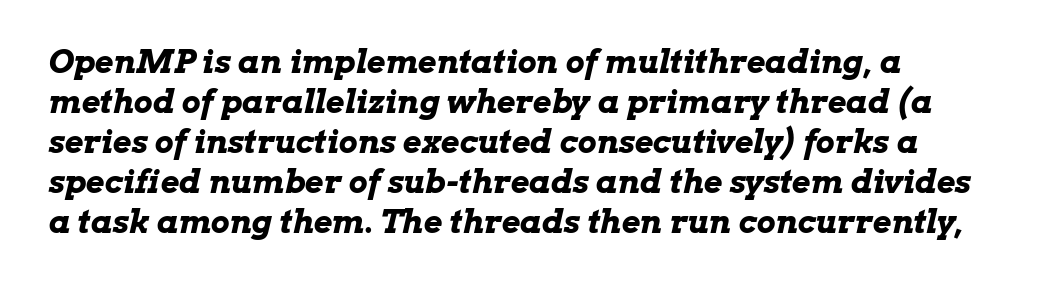
Q: Is the text bold? A: Yes.
Q: Is the text italic (slanted)? A: Yes, it leans right by about 13 degrees.
Q: Is the text underlined? A: No.
Q: How is the paragraph aligned? A: Left-aligned.
Q: Is the spacing between letters normal or unusually wide? A: Normal.
Q: Is the spacing between lines tight, normal or loose? A: Normal.
Q: Width (condensed, normal, or wide)? A: Wide.
Q: Stroke contrast? A: Low.
Q: x-height? A: Medium.
Q: Monospaced? A: No.
